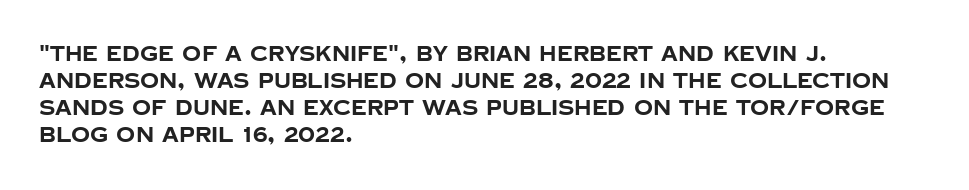
The space directly below the letters is spotless. In terms of leading, this rendering sits right in the middle. Notice how the stems are strictly vertical — no italics here. Honestly, the letter spacing is just normal — you wouldn't notice it. Typesetter's note: full bold, strokes at maximum text heaviness.
